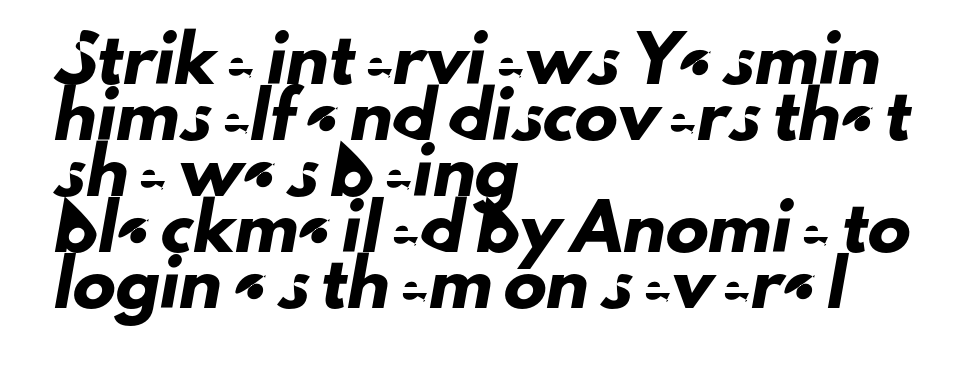
Q: Is the typeface a serif or a sans-serif typeface? A: Sans-serif.
Q: Is the text underlined? A: No.
Q: How is the paragraph aligned? A: Left-aligned.
Q: Is the spacing between letters normal or unusually wide? A: Normal.
Q: Is the spacing between lines tight, normal or loose? A: Normal.
Q: Width (condensed, normal, or wide)? A: Normal.
Q: Stroke contrast? A: Low.
Q: x-height? A: Small.
Q: Monospaced? A: No.
